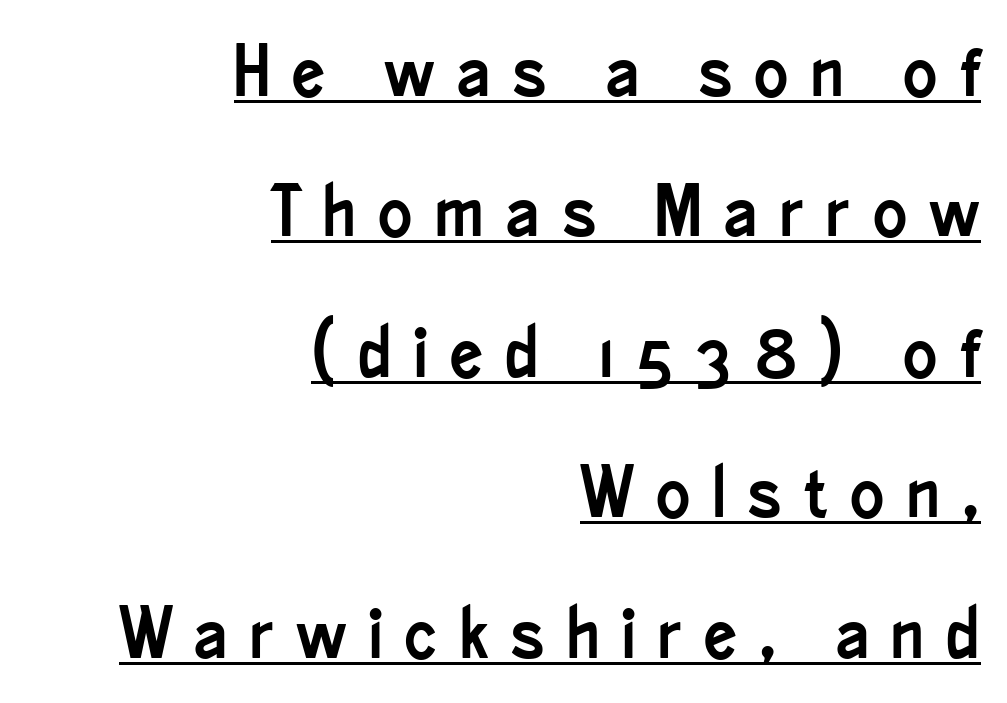
Q: Is the text italic (slanted)? A: No, it is upright.
Q: Is the typeface a serif or a sans-serif typeface? A: Sans-serif.
Q: Is the text underlined? A: Yes.
Q: How is the paragraph aligned? A: Right-aligned.
Q: Is the spacing between letters normal or unusually wide? A: Unusually wide.
Q: Is the spacing between lines tight, normal or loose? A: Loose.
Q: Width (condensed, normal, or wide)? A: Condensed.
Q: Stroke contrast? A: Low.
Q: x-height? A: Small.
Q: Monospaced? A: No.
